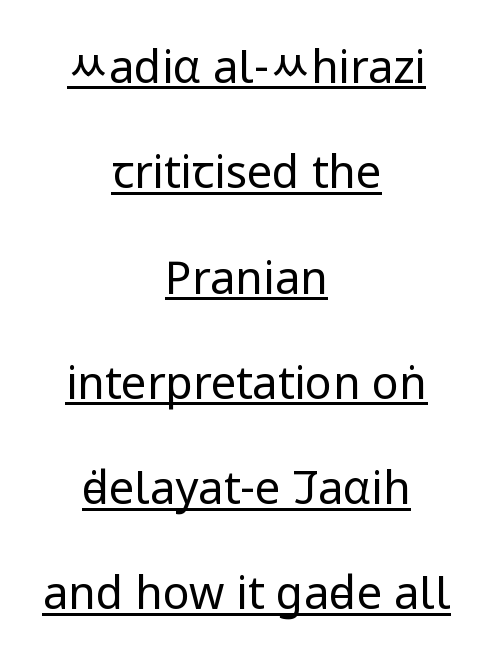
{"serif": "no", "italic": "no", "bold": "no", "weight": "regular", "width": "condensed", "stroke_contrast": "low", "x_height": "large", "monospaced": "no", "underline": "yes", "align": "center", "line_spacing": "loose", "line_spacing_ratio": 2.34, "letter_spacing": "normal", "letter_spacing_em": 0.0, "glyph_px": 45}
